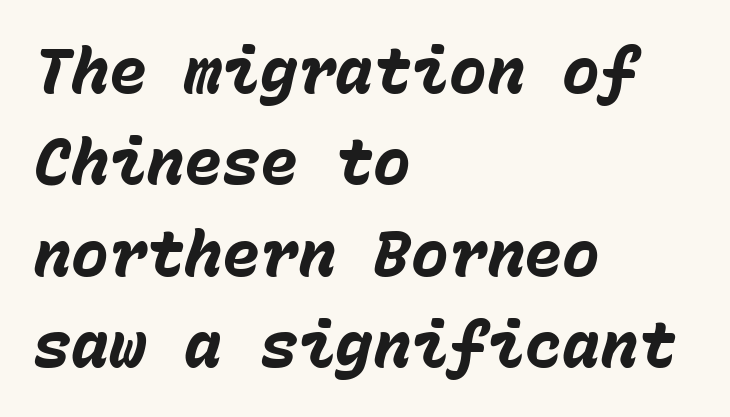
Q: Is the text bold? A: Yes.
Q: Is the text italic (slanted)? A: Yes, it leans right by about 15 degrees.
Q: Is the text underlined? A: No.
Q: How is the paragraph aligned? A: Left-aligned.
Q: Is the spacing between letters normal or unusually wide? A: Normal.
Q: Is the spacing between lines tight, normal or loose? A: Normal.
Q: Width (condensed, normal, or wide)? A: Normal.
Q: Stroke contrast? A: Low.
Q: x-height? A: Medium.
Q: Monospaced? A: Yes.
